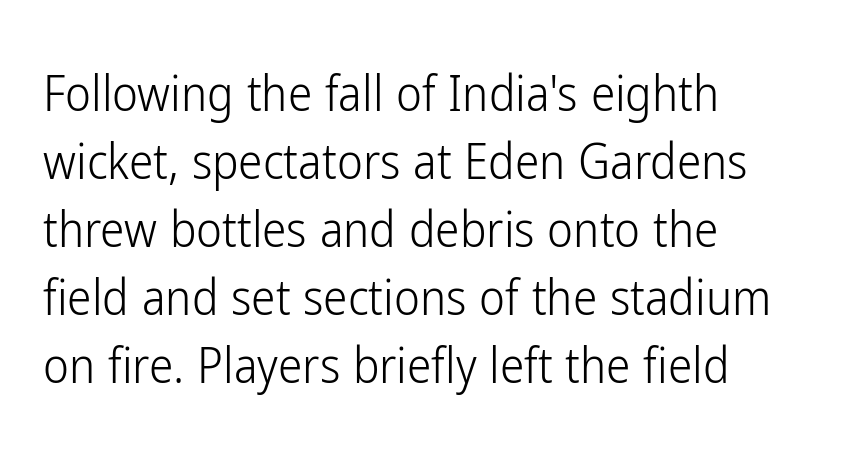
The image shows 49 px light, condensed sans-serif type, upright; set left-aligned, normal line spacing (1.39x), normal letter spacing, not underlined; low stroke contrast and a medium x-height.
